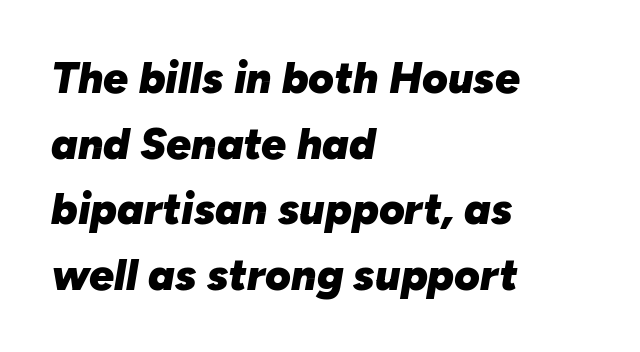
{"italic": "yes", "lean": "right", "slant_degrees": 10, "bold": "yes", "weight": "heavy", "width": "normal", "stroke_contrast": "low", "x_height": "medium", "monospaced": "no", "underline": "no", "align": "left", "line_spacing": "normal", "line_spacing_ratio": 1.49, "letter_spacing": "normal", "letter_spacing_em": 0.0, "glyph_px": 44}
